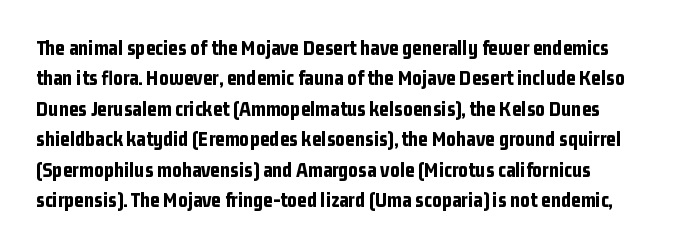
The image shows 21 px bold type, upright; set normal line spacing (1.45x), normal letter spacing, not underlined.
